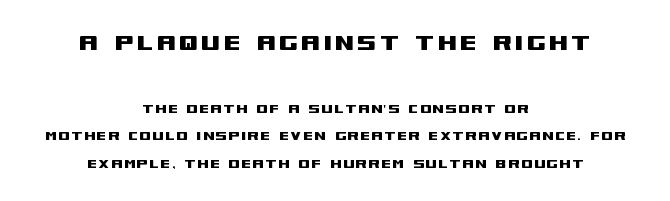
A bare baseline throughout the passage. Teacher's note: observe the equal gaps on both sides — that is centered alignment. Ordinary non-slanted type is in use. The first block has been scaled up relative to the second.
